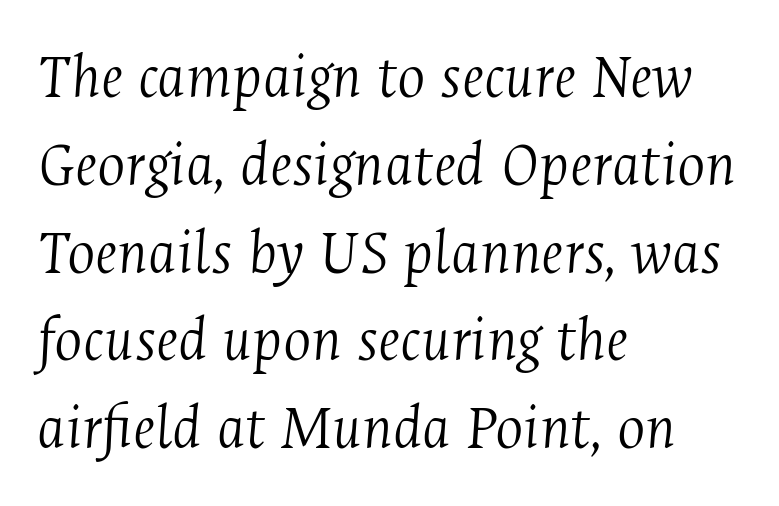
The image shows 66 px light, condensed serif type, italic (leaning right); set left-aligned, normal line spacing (1.33x), normal letter spacing, not underlined; medium stroke contrast and a medium x-height.
